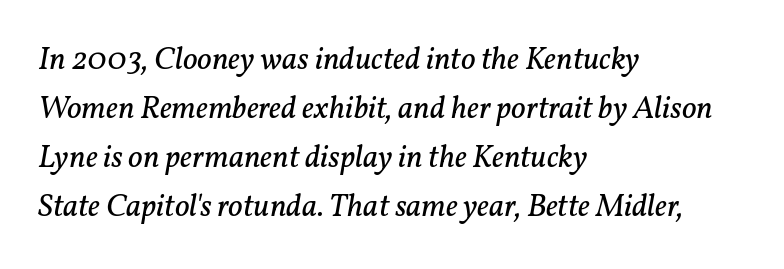
Q: Is the text bold? A: No.
Q: Is the text italic (slanted)? A: Yes, it leans right by about 11 degrees.
Q: Is the typeface a serif or a sans-serif typeface? A: Serif.
Q: Is the text underlined? A: No.
Q: How is the paragraph aligned? A: Left-aligned.
Q: Is the spacing between letters normal or unusually wide? A: Normal.
Q: Is the spacing between lines tight, normal or loose? A: Normal.
Q: Width (condensed, normal, or wide)? A: Normal.
Q: Stroke contrast? A: Low.
Q: x-height? A: Medium.
Q: Monospaced? A: No.
